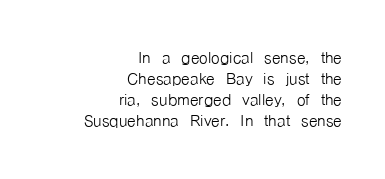
{"italic": "no", "bold": "no", "underline": "no", "align": "right", "line_spacing": "tight", "line_spacing_ratio": 0.96, "letter_spacing": "normal", "letter_spacing_em": 0.0, "glyph_px": 22}
